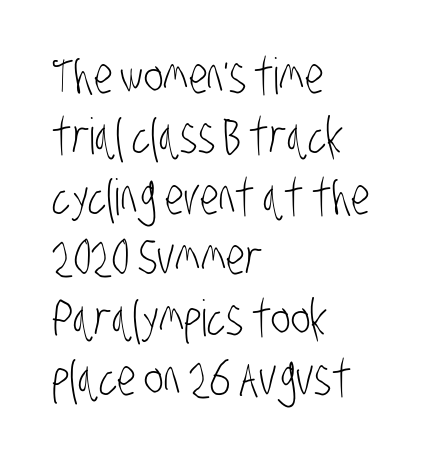
{"serif": "no", "bold": "no", "weight": "light", "width": "condensed", "stroke_contrast": "low", "x_height": "large", "monospaced": "no", "underline": "no", "align": "left", "line_spacing_ratio": 1.21, "letter_spacing": "normal", "letter_spacing_em": 0.0, "glyph_px": 50}
